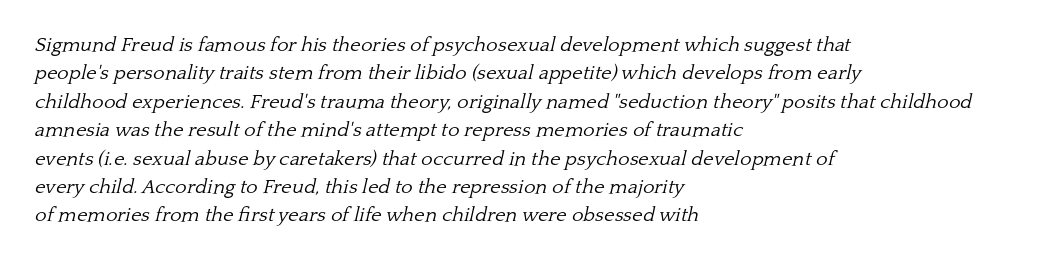
Q: Is the text bold? A: No.
Q: Is the text italic (slanted)? A: Yes, it leans right by about 13 degrees.
Q: Is the text underlined? A: No.
Q: How is the paragraph aligned? A: Left-aligned.
Q: Is the spacing between letters normal or unusually wide? A: Normal.
Q: Is the spacing between lines tight, normal or loose? A: Normal.
